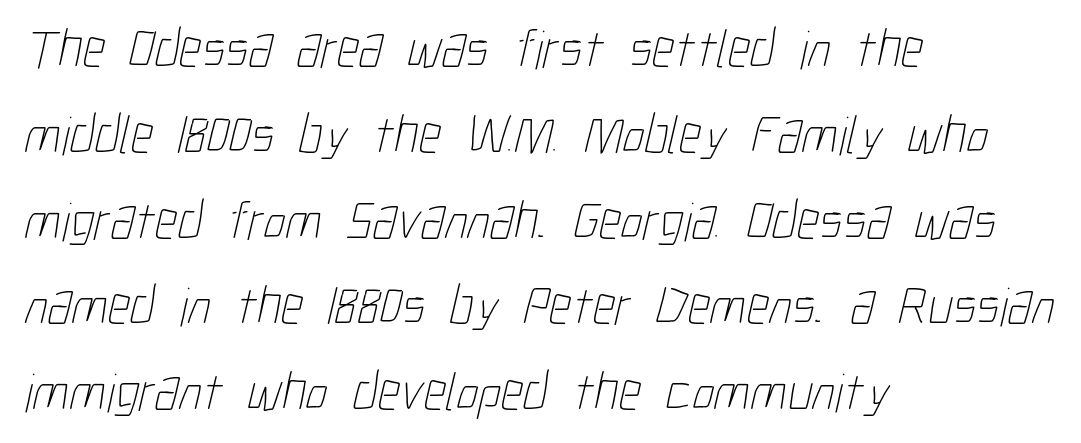
This sample has the flowing, uneven cadence of proportional lettering. Reading down the column, the eye jumps a familiar distance to each next line. Plain, unruled lines of type. You could call the tracking neutral — neither tight nor loose. Typeset ragged right — the left edge is the straight one.
